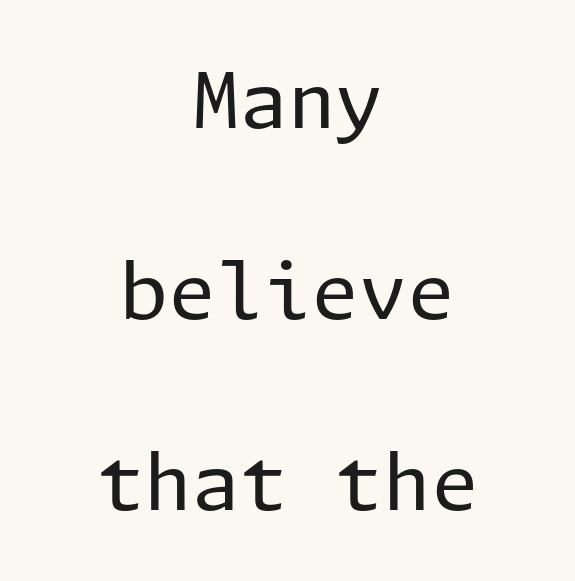
{"serif": "no", "italic": "no", "bold": "no", "weight": "regular", "width": "normal", "stroke_contrast": "low", "x_height": "medium", "underline": "no", "align": "center", "line_spacing": "loose", "line_spacing_ratio": 2.48, "letter_spacing": "normal", "letter_spacing_em": 0.0, "glyph_px": 77}
